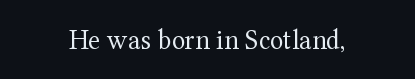
{"serif": "yes", "italic": "no", "bold": "no", "weight": "regular", "width": "normal", "stroke_contrast": "medium", "x_height": "medium", "monospaced": "no", "underline": "no", "letter_spacing": "normal", "letter_spacing_em": 0.0, "glyph_px": 28}
